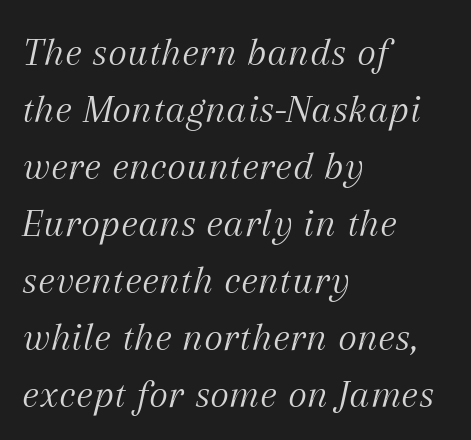
The text carries the slant typical of an italic or oblique font. The type family on display is of the serif kind. Check under the words: just untouched page. Each line starts at the same left margin while the right side varies. The passage shown is typed in a proportional face where columns would drift.
